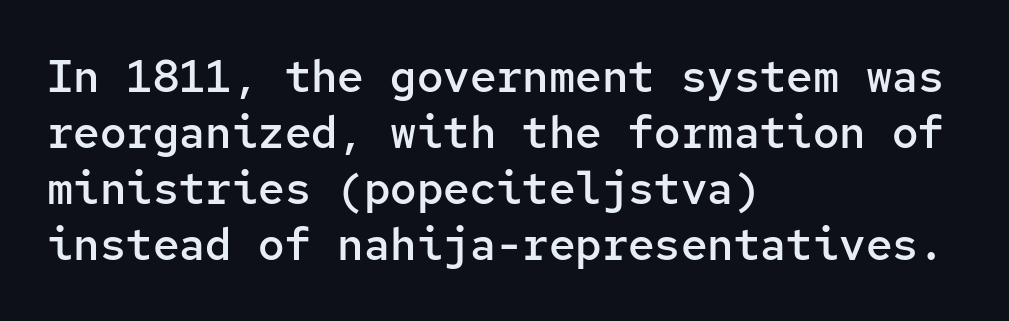
The image shows 44 px semibold sans-serif type, upright, monospaced; set left-aligned, normal line spacing (1.27x), normal letter spacing, not underlined; low stroke contrast and a medium x-height.
